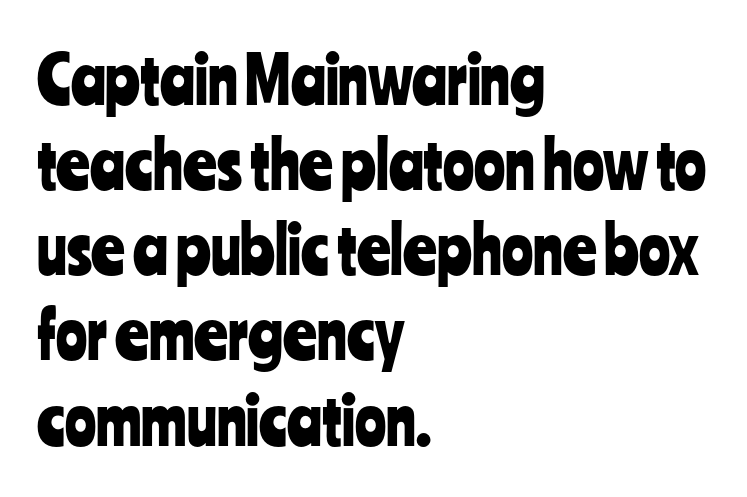
{"serif": "no", "italic": "no", "width": "condensed", "stroke_contrast": "low", "x_height": "medium", "monospaced": "no", "underline": "no", "align": "left", "line_spacing": "normal", "line_spacing_ratio": 1.31, "letter_spacing": "normal", "letter_spacing_em": 0.0, "glyph_px": 65}
